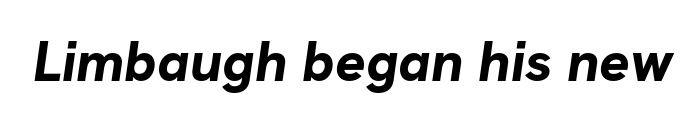
Q: Is the text bold? A: Yes.
Q: Is the typeface a serif or a sans-serif typeface? A: Sans-serif.
Q: Is the text underlined? A: No.
Q: Is the spacing between letters normal or unusually wide? A: Normal.
Q: Width (condensed, normal, or wide)? A: Normal.
Q: Stroke contrast? A: Low.
Q: x-height? A: Medium.
Q: Monospaced? A: No.
